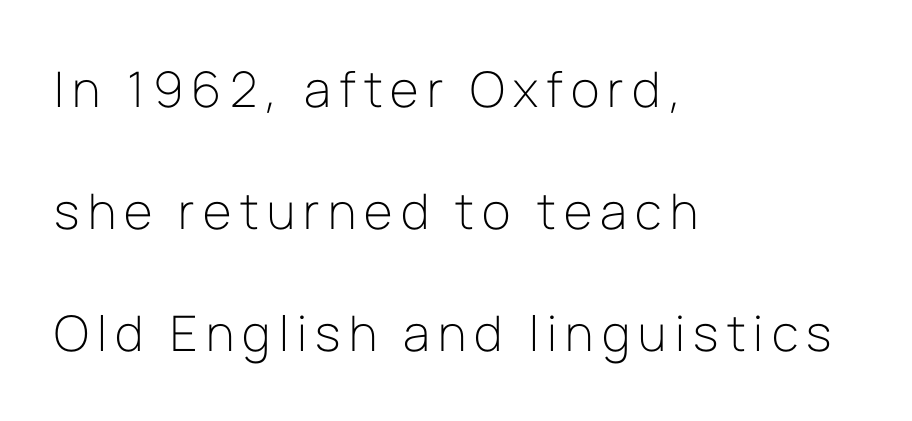
The image shows 49 px light sans-serif type, upright; set left-aligned, loose line spacing (2.49x), not underlined; low stroke contrast and a medium x-height.
